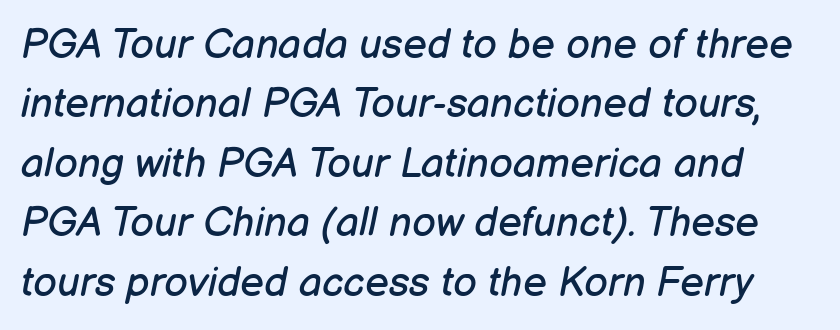
Q: Is the text bold? A: No.
Q: Is the text italic (slanted)? A: Yes, it leans right by about 12 degrees.
Q: Is the text underlined? A: No.
Q: Is the spacing between letters normal or unusually wide? A: Normal.
Q: Is the spacing between lines tight, normal or loose? A: Normal.
Q: Width (condensed, normal, or wide)? A: Normal.
Q: Stroke contrast? A: Low.
Q: x-height? A: Medium.
Q: Monospaced? A: No.
